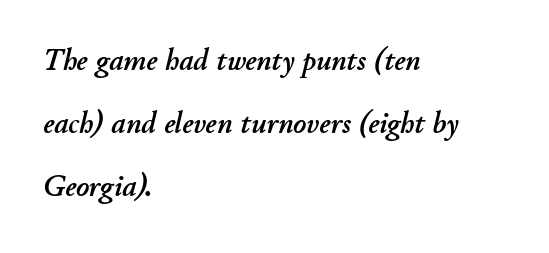
Compared with typical paragraphs, the rows here are farther apart. The gaps between neighbouring characters are ordinary and unremarkable. The zone under the glyphs is completely vacant. The typography opts for an oblique posture over an upright one. Think of a printed novel: that variable character pitch is what you see here. The rendering anchors every line to the left-hand side.
